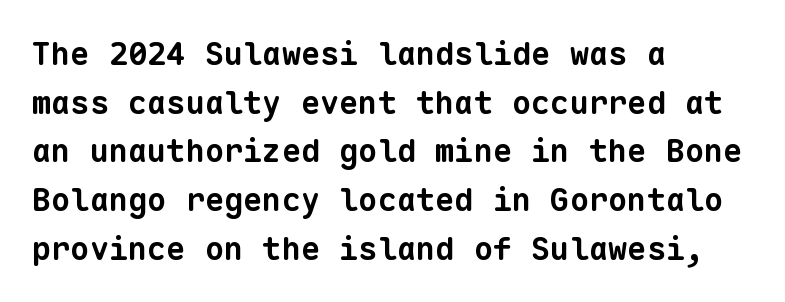
{"serif": "no", "bold": "yes", "weight": "bold", "width": "normal", "stroke_contrast": "low", "x_height": "medium", "monospaced": "yes", "underline": "no", "align": "left", "line_spacing": "normal", "line_spacing_ratio": 1.52, "letter_spacing": "normal", "letter_spacing_em": 0.0, "glyph_px": 32}
